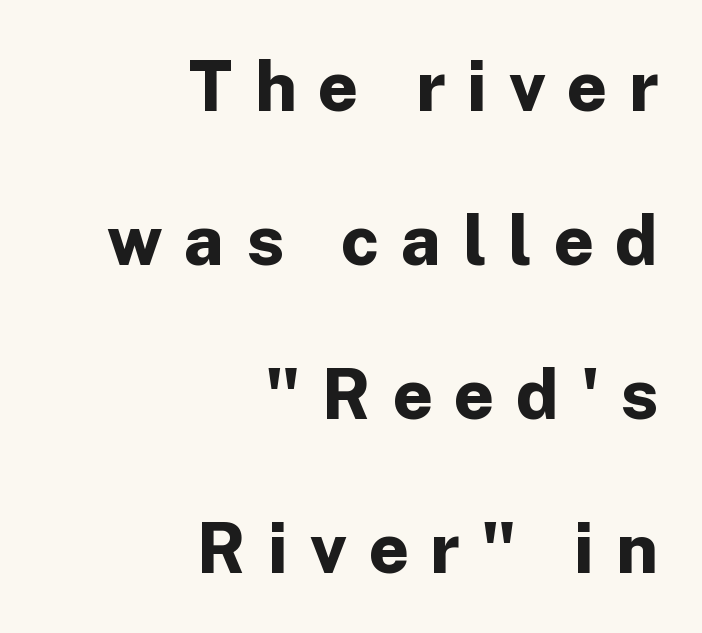
The image shows 70 px bold sans-serif type, upright; set right-aligned, loose line spacing (2.2x), unusually wide letter spacing (+0.31 em), not underlined; low stroke contrast and a medium x-height.
